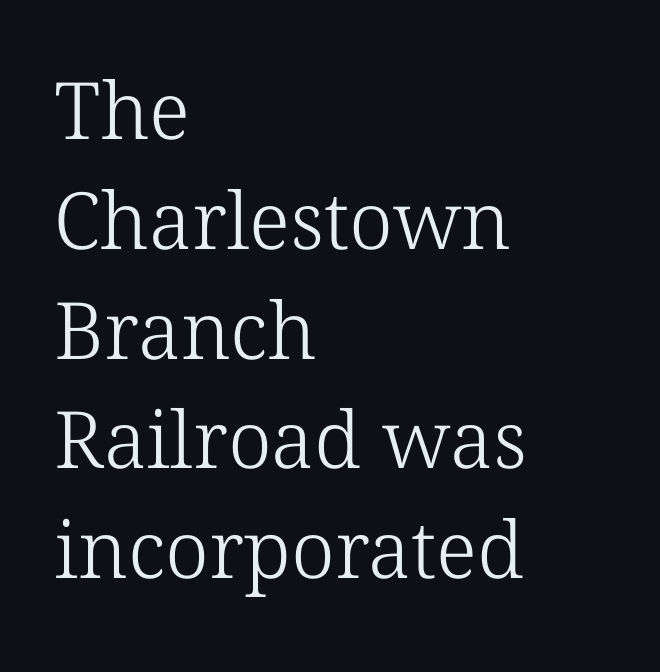
{"serif": "yes", "bold": "no", "weight": "light", "width": "normal", "stroke_contrast": "low", "x_height": "medium", "monospaced": "no", "underline": "no", "align": "left", "line_spacing": "normal", "line_spacing_ratio": 1.39, "letter_spacing": "normal", "letter_spacing_em": 0.0, "glyph_px": 79}
